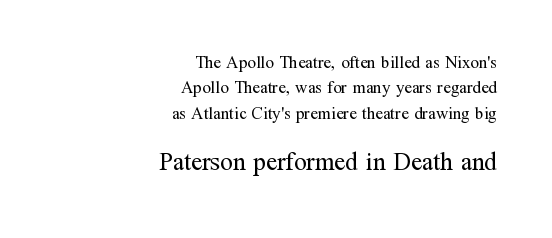
Q: Is the text bold? A: No.
Q: Is the text italic (slanted)? A: No, it is upright.
Q: Is the text underlined? A: No.
Q: How is the paragraph aligned? A: Right-aligned.
Q: Is the spacing between letters normal or unusually wide? A: Normal.
Q: Is the spacing between lines tight, normal or loose? A: Normal.
Q: Which block of text is set in a larger size, the first (top) or the second (bottom)? A: The second (bottom) one.
